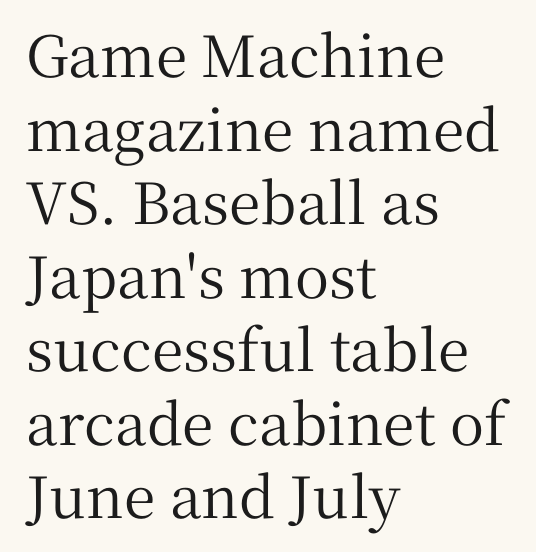
Interline gaps are of average width in this sample. Rendered with straight, roman letterforms. Here the designer chose a conventional face with non-uniform glyph widths. Short note: letters normally spaced. A typesetter would label this face a serif.
